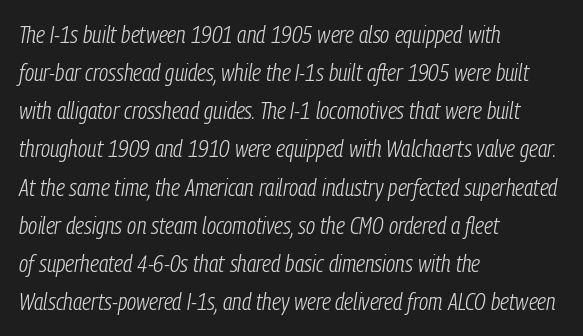
The image shows 24 px text type, italic (leaning right); set left-aligned, normal line spacing (1.59x), normal letter spacing, not underlined.
